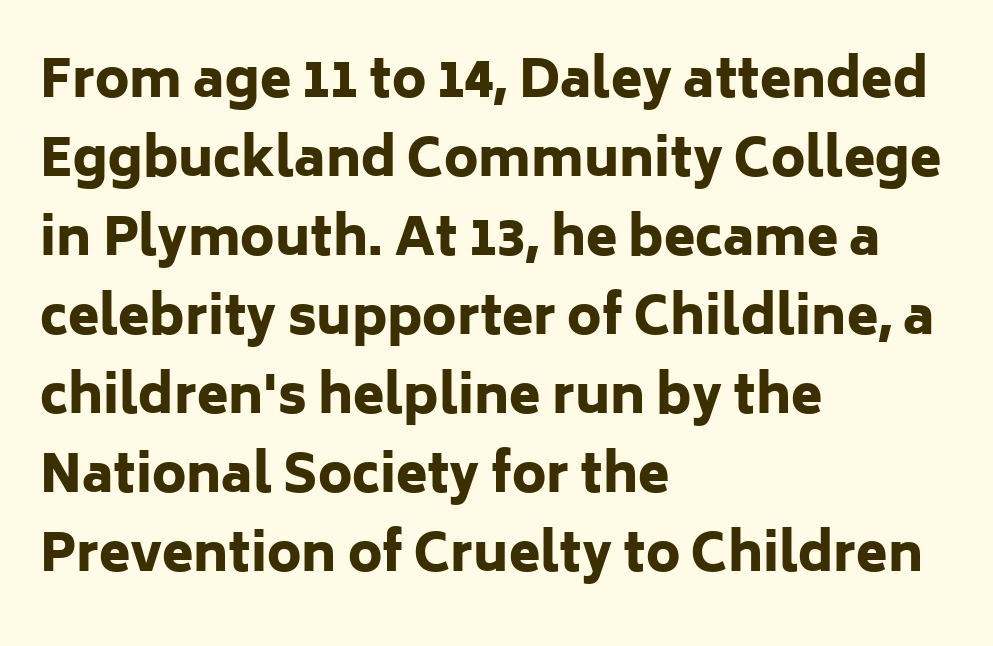
The image shows 51 px heavy sans-serif type, upright; set left-aligned, normal line spacing (1.55x), normal letter spacing, not underlined; low stroke contrast and a medium x-height.
